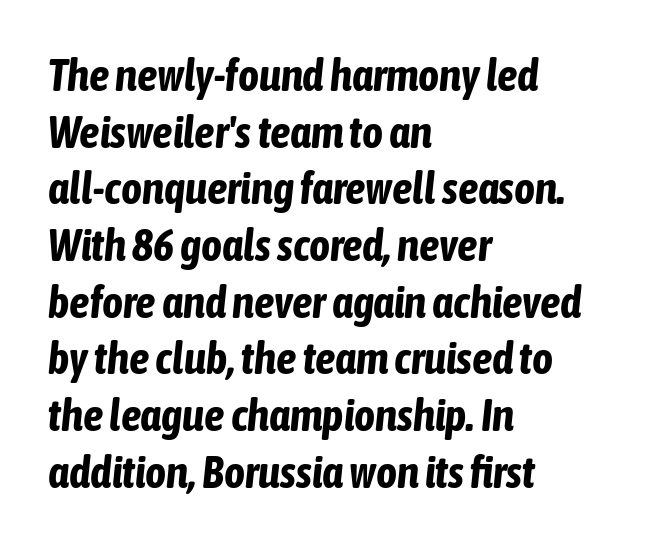
If you measured baseline to baseline, you'd find a middling distance. One-word summary of the alignment: left. Strokes here are thick enough to call this a true bold. The line texture is even and compact thanks to regular tracking. When letters slant like this, we call the style italic.
